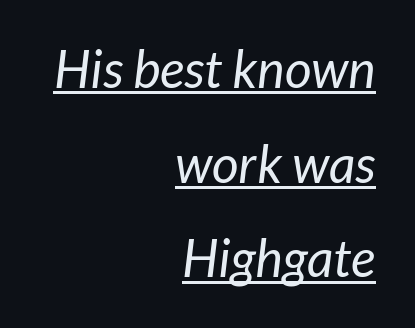
{"serif": "no", "bold": "no", "weight": "regular", "width": "normal", "stroke_contrast": "low", "x_height": "medium", "monospaced": "no", "underline": "yes", "align": "right", "line_spacing_ratio": 1.82, "letter_spacing": "normal", "letter_spacing_em": 0.0, "glyph_px": 52}
